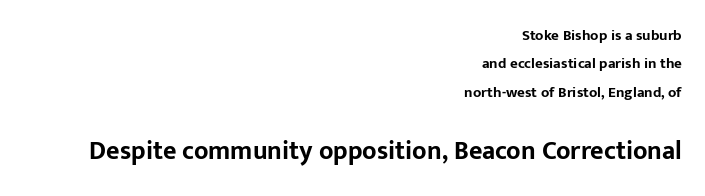
The image shows 26 px bold type, upright; set right-aligned, line spacing 1.89x, normal letter spacing, not underlined; the second (bottom) block is 1.73x larger.
